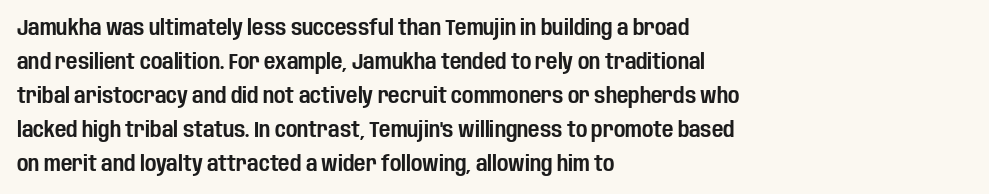
Inter-character spacing is left at the font's built-in metrics. A bare baseline throughout the passage. The typography opts for an upright posture over an oblique one. Casual observation: everything's shoved over to the left.
